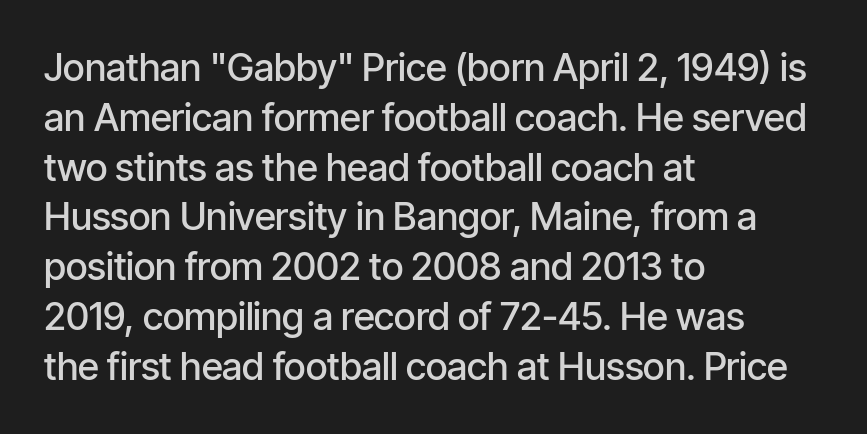
The typeface chosen for these lines omits serifs. The letters sit at their default tracking, neither squeezed nor spread. Horizontally, the lines are justified to the leading edge only. Style check: upright.
